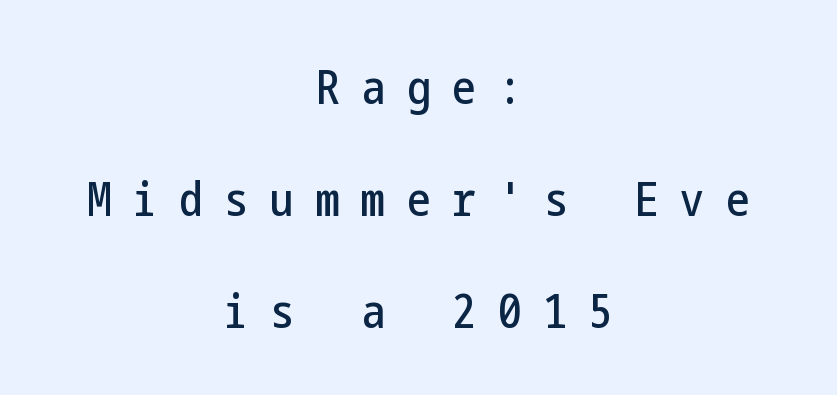
{"serif": "no", "italic": "no", "width": "condensed", "stroke_contrast": "low", "x_height": "medium", "underline": "no", "align": "center", "line_spacing": "loose", "line_spacing_ratio": 2.38, "letter_spacing": "wide", "letter_spacing_em": 0.47, "glyph_px": 47}
